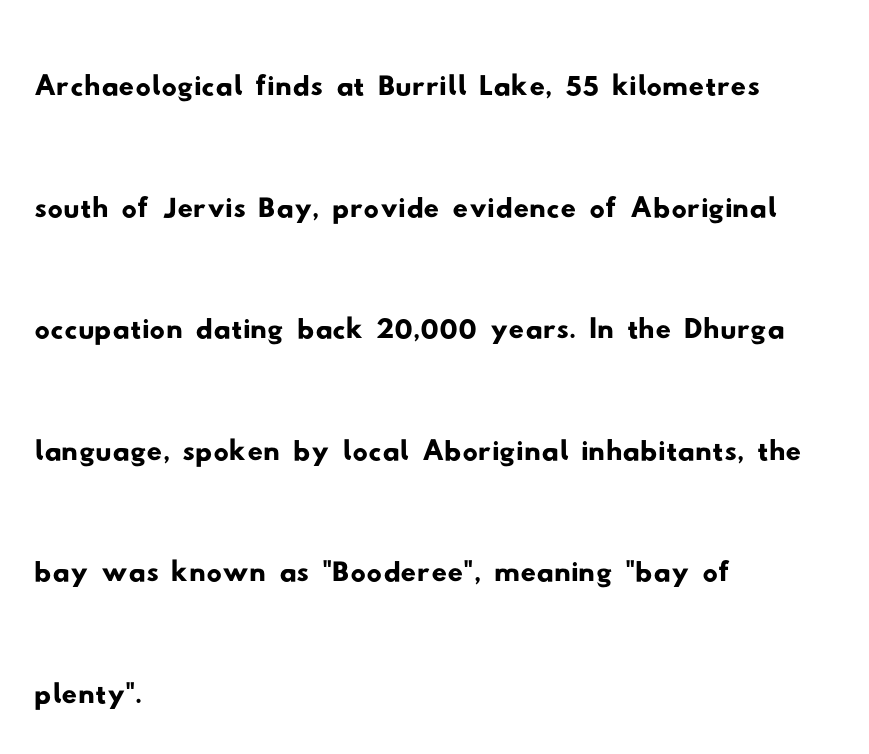
The image shows 76 px wide sans-serif type; set left-aligned, normal line spacing (1.6x), normal letter spacing, not underlined; low stroke contrast and a small x-height.
